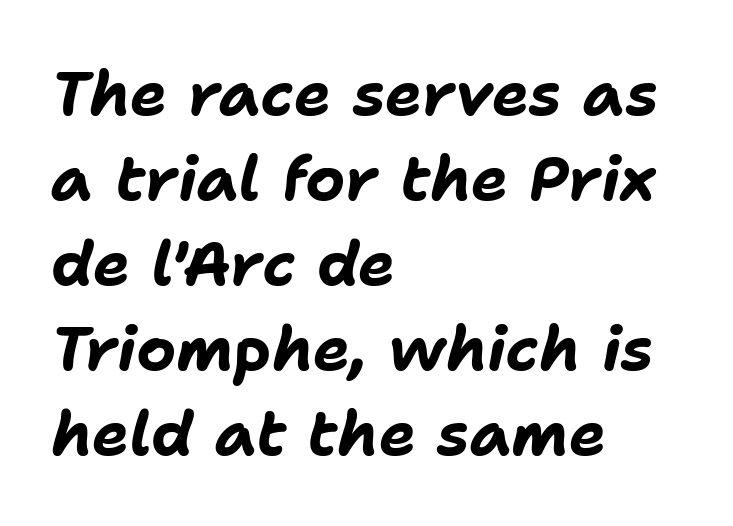
The image shows 62 px bold type, italic (leaning right); set left-aligned, normal line spacing (1.37x), normal letter spacing, not underlined; low stroke contrast and a medium x-height.
